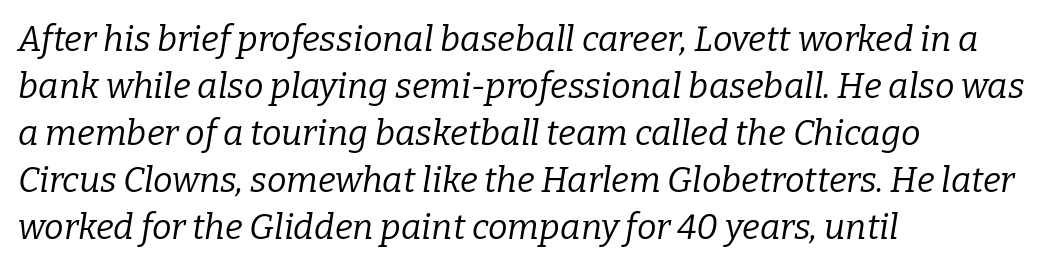
The image shows 35 px regular-weight serif type, italic (leaning right); set left-aligned, normal line spacing (1.34x), normal letter spacing, not underlined; low stroke contrast and a medium x-height.
